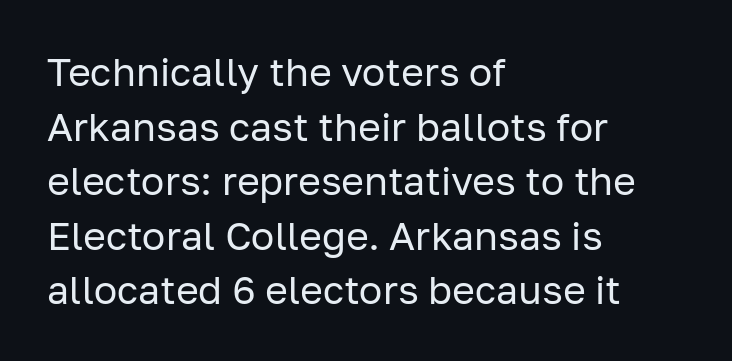
Q: Is the text bold? A: No.
Q: Is the text italic (slanted)? A: No, it is upright.
Q: Is the typeface a serif or a sans-serif typeface? A: Sans-serif.
Q: Is the text underlined? A: No.
Q: How is the paragraph aligned? A: Left-aligned.
Q: Is the spacing between letters normal or unusually wide? A: Normal.
Q: Is the spacing between lines tight, normal or loose? A: Normal.
Q: Width (condensed, normal, or wide)? A: Normal.
Q: Stroke contrast? A: Low.
Q: x-height? A: Medium.
Q: Monospaced? A: No.
